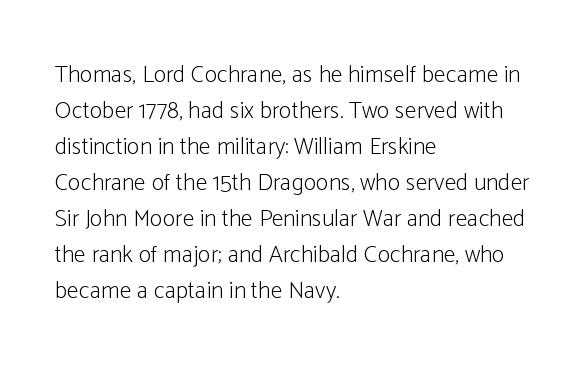
Q: Is the text bold? A: No.
Q: Is the text italic (slanted)? A: No, it is upright.
Q: Is the text underlined? A: No.
Q: How is the paragraph aligned? A: Left-aligned.
Q: Is the spacing between letters normal or unusually wide? A: Normal.
Q: Is the spacing between lines tight, normal or loose? A: Normal.
